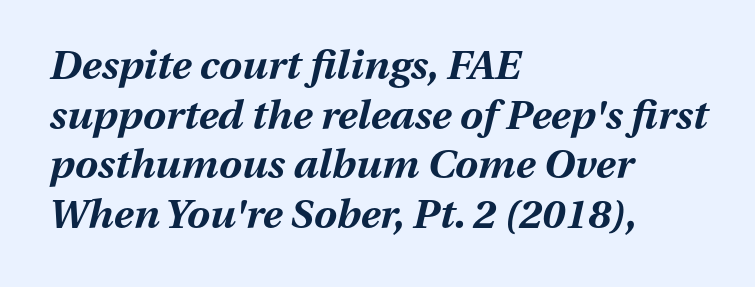
Q: Is the text bold? A: Yes.
Q: Is the text italic (slanted)? A: Yes, it leans right by about 13 degrees.
Q: Is the text underlined? A: No.
Q: How is the paragraph aligned? A: Left-aligned.
Q: Is the spacing between letters normal or unusually wide? A: Normal.
Q: Width (condensed, normal, or wide)? A: Normal.
Q: Stroke contrast? A: Medium.
Q: x-height? A: Medium.
Q: Monospaced? A: No.
